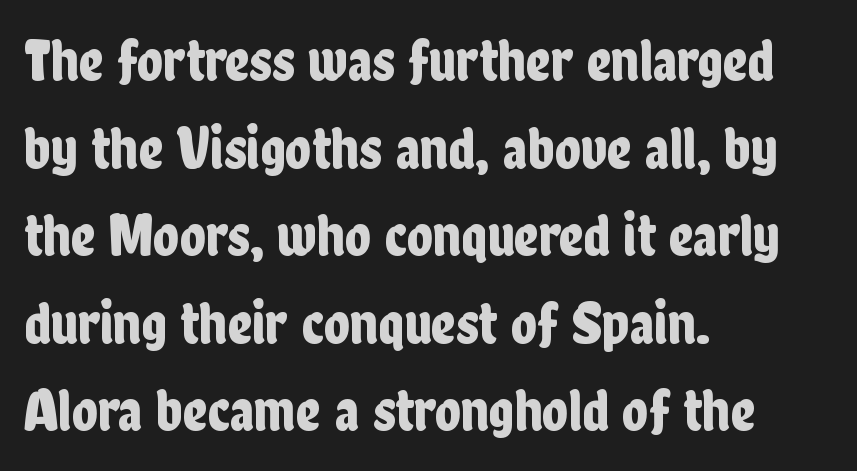
The image shows 60 px condensed sans-serif type, upright; set left-aligned, normal line spacing (1.46x), normal letter spacing, not underlined; low stroke contrast and a medium x-height.
